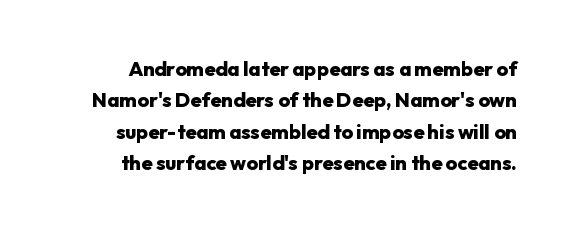
{"italic": "no", "bold": "yes", "underline": "no", "line_spacing": "normal", "line_spacing_ratio": 1.57, "letter_spacing": "normal", "letter_spacing_em": 0.0, "glyph_px": 20}
